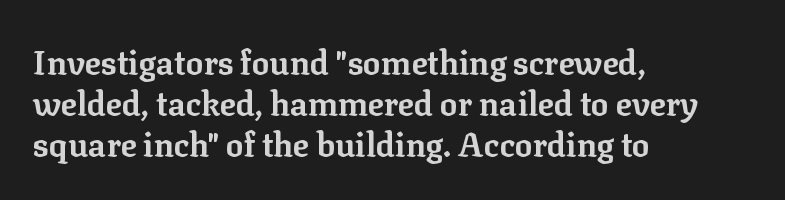
Q: Is the text bold? A: Yes.
Q: Is the text italic (slanted)? A: No, it is upright.
Q: Is the typeface a serif or a sans-serif typeface? A: Serif.
Q: Is the text underlined? A: No.
Q: How is the paragraph aligned? A: Left-aligned.
Q: Is the spacing between letters normal or unusually wide? A: Normal.
Q: Width (condensed, normal, or wide)? A: Normal.
Q: Stroke contrast? A: Low.
Q: x-height? A: Medium.
Q: Monospaced? A: No.
